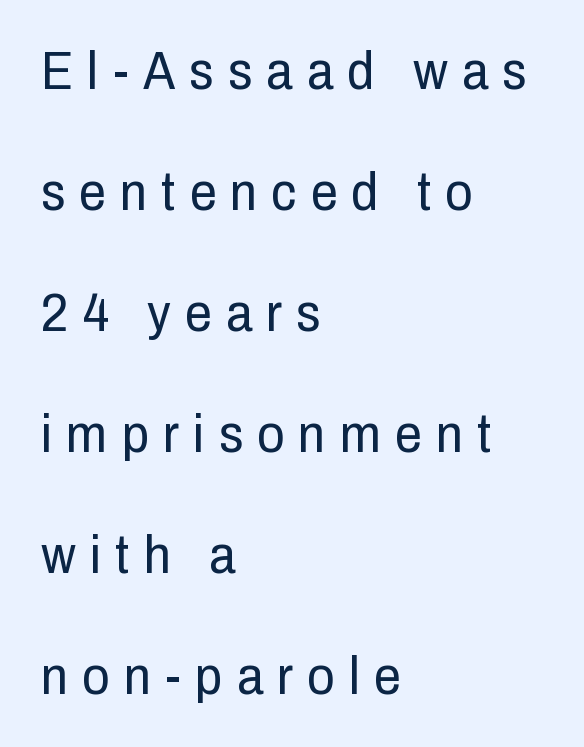
Q: Is the text bold? A: No.
Q: Is the text italic (slanted)? A: No, it is upright.
Q: Is the typeface a serif or a sans-serif typeface? A: Sans-serif.
Q: Is the text underlined? A: No.
Q: How is the paragraph aligned? A: Left-aligned.
Q: Is the spacing between letters normal or unusually wide? A: Unusually wide.
Q: Is the spacing between lines tight, normal or loose? A: Loose.
Q: Width (condensed, normal, or wide)? A: Condensed.
Q: Stroke contrast? A: Low.
Q: x-height? A: Medium.
Q: Monospaced? A: No.
